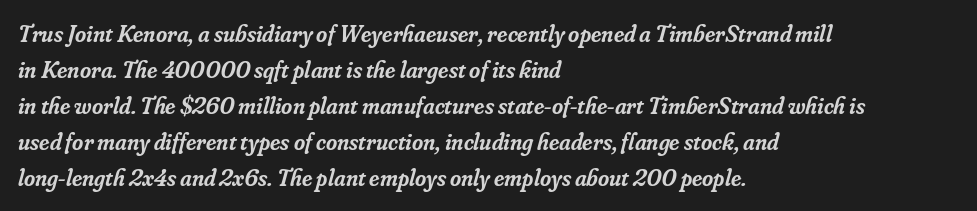
Q: Is the text bold? A: Semi-bold.
Q: Is the text italic (slanted)? A: Yes, it leans right by about 16 degrees.
Q: Is the text underlined? A: No.
Q: How is the paragraph aligned? A: Left-aligned.
Q: Is the spacing between letters normal or unusually wide? A: Normal.
Q: Is the spacing between lines tight, normal or loose? A: Normal.
